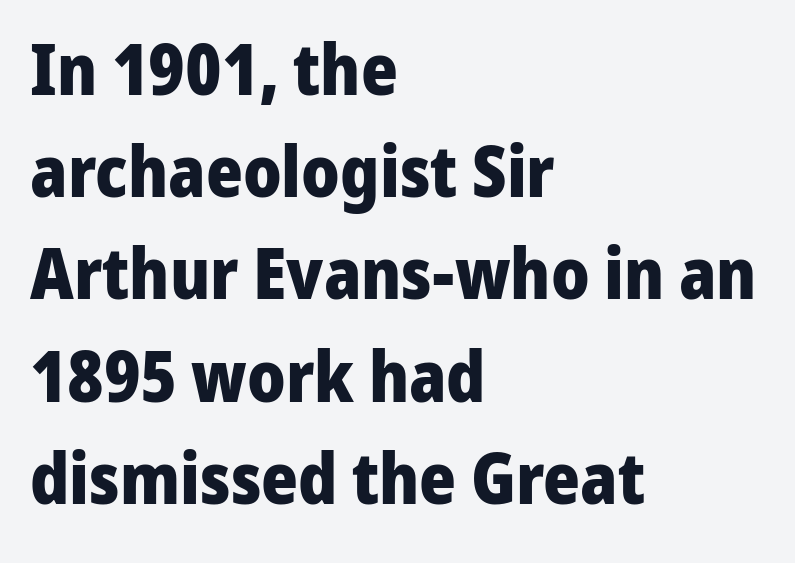
Descenders hang freely into open space. The glyphs have the mass of a bold cut. Note the varied advance widths — an 'i' is clearly narrower than an 'm'. The face used here is rendered with its standard letterfit.
